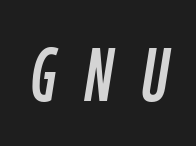
{"italic": "yes", "lean": "right", "slant_degrees": 9, "width": "condensed", "stroke_contrast": "low", "x_height": "medium", "monospaced": "no", "underline": "no", "letter_spacing": "wide", "letter_spacing_em": 0.39, "glyph_px": 76}
